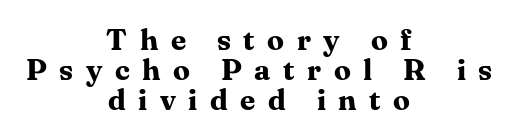
You could only call the tracking loose — the letters float apart. The text block is weighted toward neither margin, spreading evenly from the middle. Note the varied advance widths — an 'i' is clearly narrower than an 'm'. The type family on display is of the serif kind.
